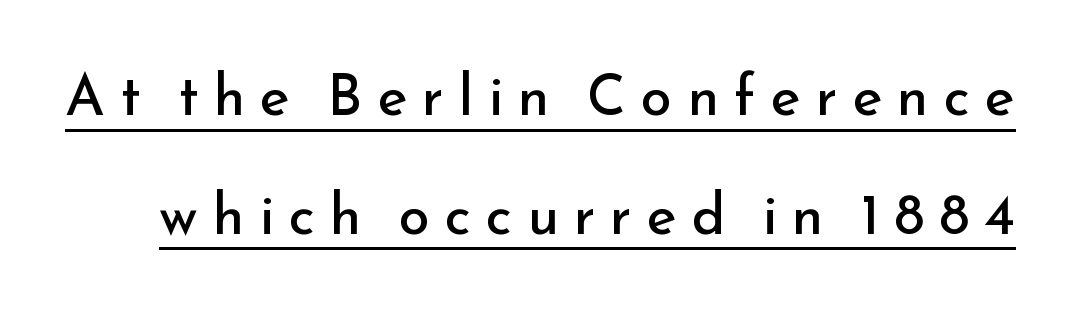
Q: Is the text bold? A: No.
Q: Is the text italic (slanted)? A: No, it is upright.
Q: Is the typeface a serif or a sans-serif typeface? A: Sans-serif.
Q: Is the text underlined? A: Yes.
Q: Is the spacing between letters normal or unusually wide? A: Unusually wide.
Q: Is the spacing between lines tight, normal or loose? A: Loose.
Q: Width (condensed, normal, or wide)? A: Normal.
Q: Stroke contrast? A: Low.
Q: x-height? A: Small.
Q: Monospaced? A: No.
